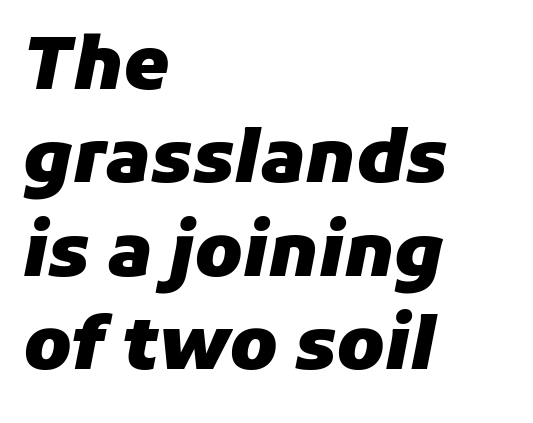
{"italic": "yes", "lean": "right", "slant_degrees": 11, "bold": "yes", "weight": "heavy", "width": "normal", "stroke_contrast": "low", "x_height": "medium", "monospaced": "no", "underline": "no", "align": "left", "line_spacing": "normal", "line_spacing_ratio": 1.28, "letter_spacing": "normal", "letter_spacing_em": 0.0, "glyph_px": 73}
